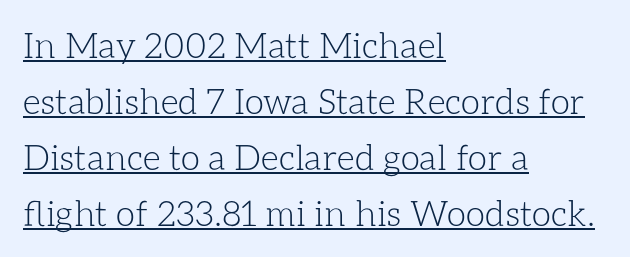
Heaviness? Minimal to ordinary, like unemphasized prose. A typographer would call this underscored text. Does the copy run flush right? No — it runs flush left. Posture: upright roman. Do the characters align in a grid? No, the font is proportional.
